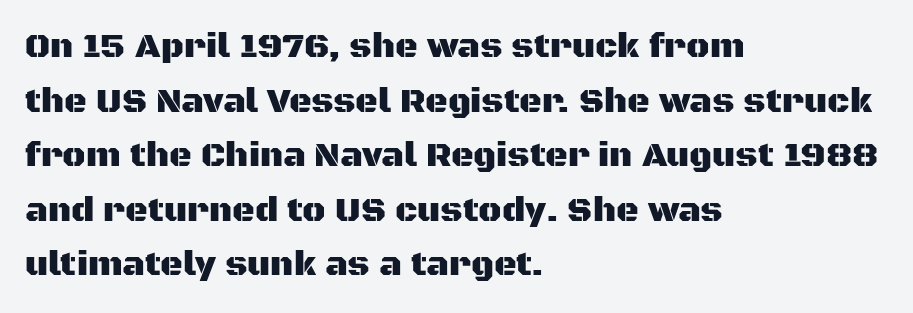
{"serif": "no", "italic": "no", "width": "normal", "stroke_contrast": "medium", "x_height": "large", "monospaced": "no", "underline": "no", "align": "left", "line_spacing": "normal", "line_spacing_ratio": 1.56, "letter_spacing": "normal", "letter_spacing_em": 0.0, "glyph_px": 35}
